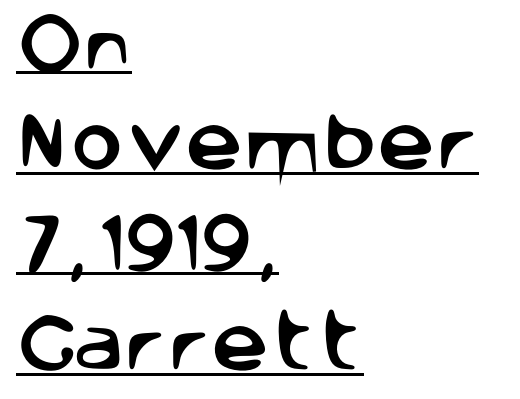
{"serif": "no", "italic": "no", "width": "normal", "stroke_contrast": "low", "x_height": "large", "monospaced": "no", "underline": "yes", "align": "left", "line_spacing": "normal", "line_spacing_ratio": 1.57, "letter_spacing": "normal", "letter_spacing_em": 0.0, "glyph_px": 64}
